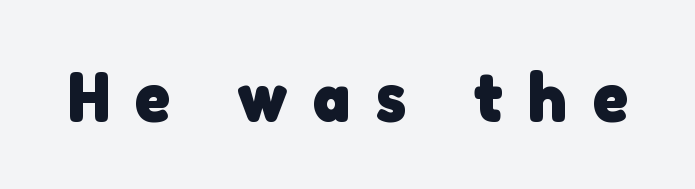
Q: Is the text bold? A: Yes.
Q: Is the typeface a serif or a sans-serif typeface? A: Sans-serif.
Q: Is the text underlined? A: No.
Q: Is the spacing between letters normal or unusually wide? A: Unusually wide.
Q: Width (condensed, normal, or wide)? A: Normal.
Q: Stroke contrast? A: Low.
Q: x-height? A: Medium.
Q: Monospaced? A: No.
